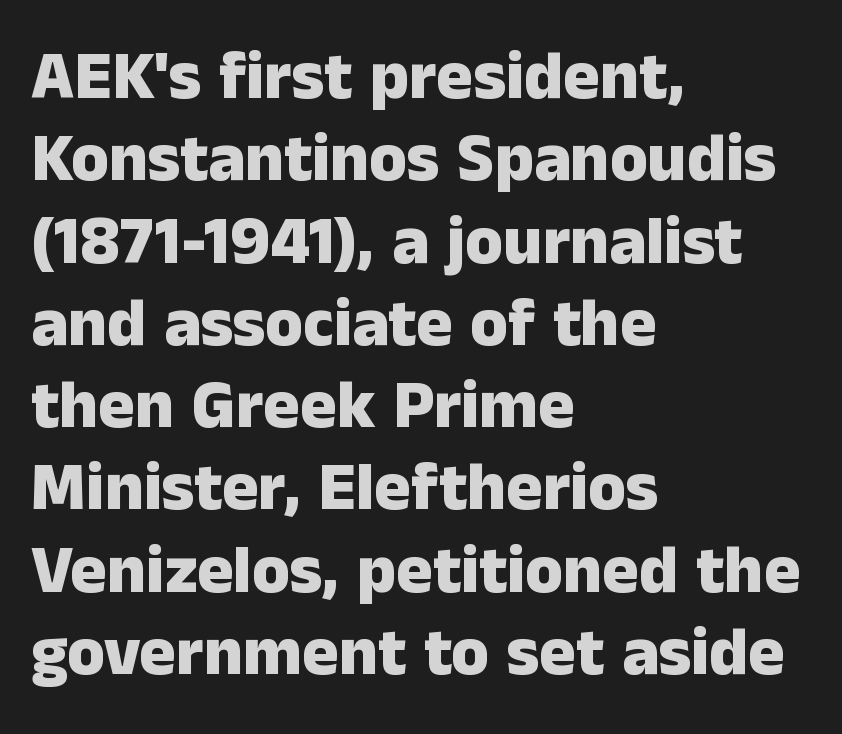
The image shows 68 px heavy sans-serif type, upright; set left-aligned, line spacing 1.21x, normal letter spacing, not underlined; low stroke contrast and a medium x-height.
